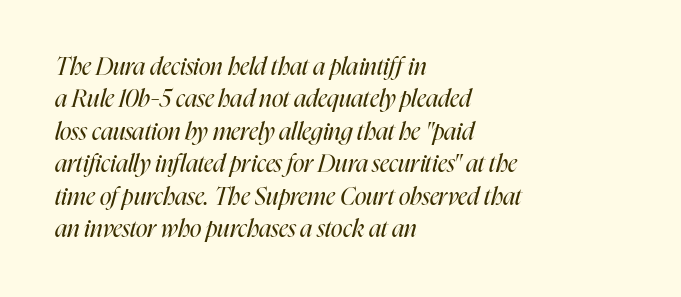
{"italic": "yes", "lean": "right", "slant_degrees": 16, "bold": "no", "underline": "no", "align": "left", "line_spacing": "normal", "line_spacing_ratio": 1.35, "letter_spacing": "normal", "letter_spacing_em": 0.0, "glyph_px": 24}
